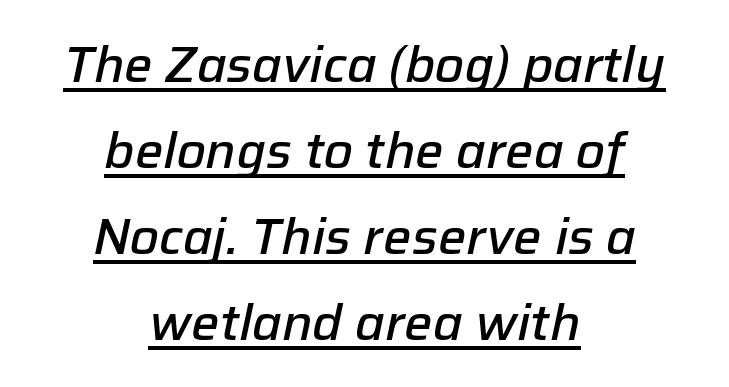
Q: Is the text bold? A: Semi-bold.
Q: Is the text italic (slanted)? A: Yes, it leans right by about 12 degrees.
Q: Is the text underlined? A: Yes.
Q: How is the paragraph aligned? A: Centered.
Q: Is the spacing between letters normal or unusually wide? A: Normal.
Q: Width (condensed, normal, or wide)? A: Normal.
Q: Stroke contrast? A: Low.
Q: x-height? A: Medium.
Q: Monospaced? A: No.
